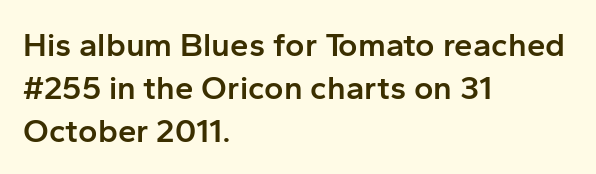
The letterforms sit shoulder to shoulder at normal distance. What weight is shown? A semibold, between regular and bold. Plain, unruled lines of type. The compositor pushed each line to the left boundary.
